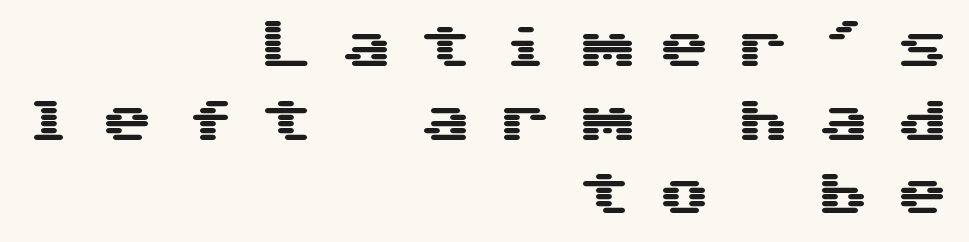
Each letter's strokes conclude bluntly, with no projecting serifs. The letters stand straight up with perfectly vertical stems. Inter-character spacing is expanded well beyond the font's built-in metrics. Quick note: underline off. The lines are quadded right. Whoever set this chose a conventional vertical rhythm.
